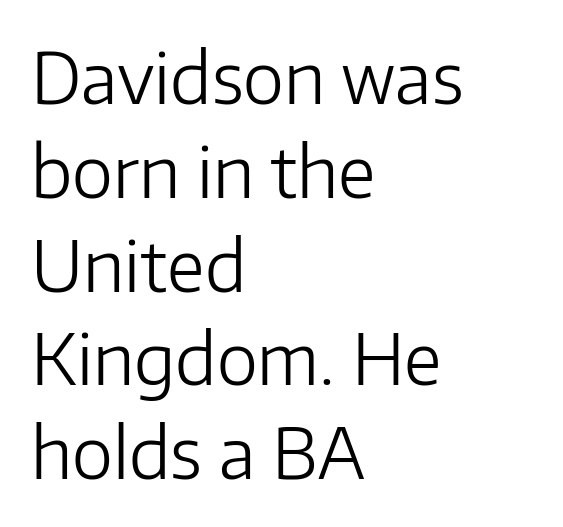
The image shows 70 px light sans-serif type, upright; set left-aligned, normal line spacing (1.34x), normal letter spacing, not underlined; low stroke contrast and a medium x-height.
